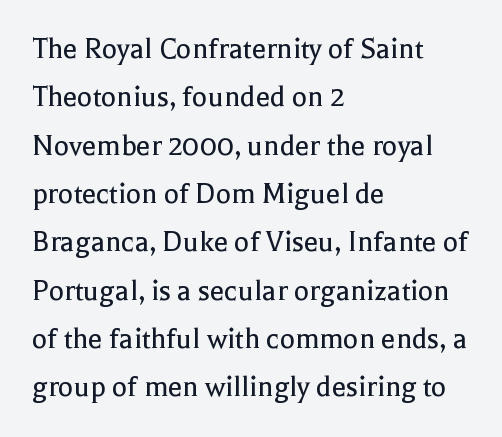
The image shows 32 px regular-weight serif type, upright; set left-aligned, normal line spacing (1.51x), normal letter spacing, not underlined; a medium x-height.
